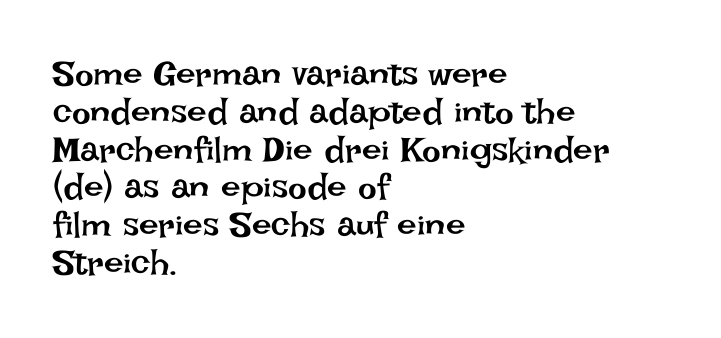
Q: Is the text bold? A: No.
Q: Is the text italic (slanted)? A: No, it is upright.
Q: Is the text underlined? A: No.
Q: How is the paragraph aligned? A: Left-aligned.
Q: Is the spacing between letters normal or unusually wide? A: Normal.
Q: Is the spacing between lines tight, normal or loose? A: Tight.
Q: Width (condensed, normal, or wide)? A: Normal.
Q: Stroke contrast? A: Low.
Q: x-height? A: Large.
Q: Monospaced? A: No.
